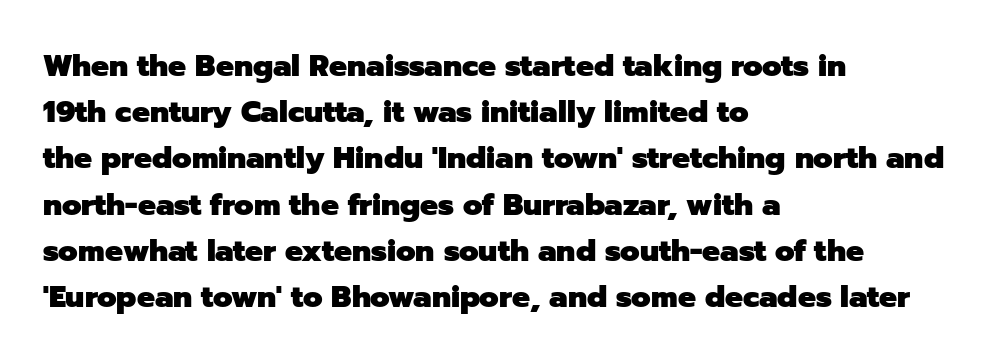
Q: Is the text bold? A: Yes.
Q: Is the text italic (slanted)? A: No, it is upright.
Q: Is the typeface a serif or a sans-serif typeface? A: Sans-serif.
Q: Is the text underlined? A: No.
Q: How is the paragraph aligned? A: Left-aligned.
Q: Is the spacing between letters normal or unusually wide? A: Normal.
Q: Is the spacing between lines tight, normal or loose? A: Normal.
Q: Width (condensed, normal, or wide)? A: Normal.
Q: Stroke contrast? A: Low.
Q: x-height? A: Medium.
Q: Monospaced? A: No.
